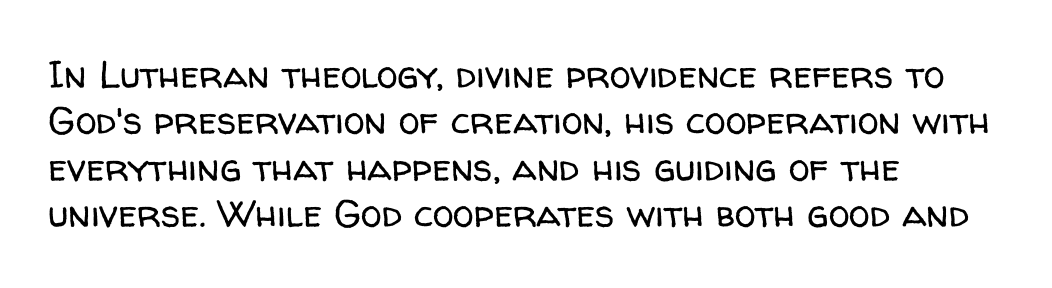
Inter-character spacing is left at the font's built-in metrics. Left-aligned paragraph, ragged on the right. The passage shown is typed in a proportional face where columns would drift. Grotesque or geometric, the face here clearly has no serifs. Characters remain perfectly vertical along every line.
